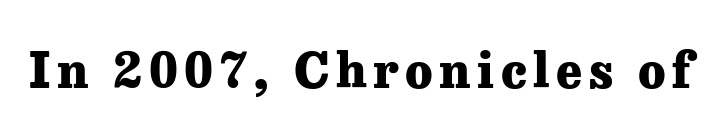
Q: Is the text bold? A: Yes.
Q: Is the text italic (slanted)? A: No, it is upright.
Q: Is the typeface a serif or a sans-serif typeface? A: Serif.
Q: Is the text underlined? A: No.
Q: Width (condensed, normal, or wide)? A: Normal.
Q: Stroke contrast? A: Low.
Q: x-height? A: Medium.
Q: Monospaced? A: No.
